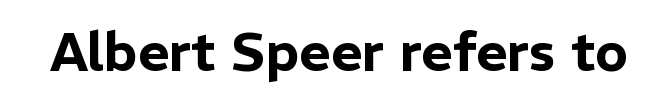
Check under the words: just untouched page. Observe the ordinary spacing: letters are neighbours, not strangers. The type family on display is of the sans-serif kind. Here the designer chose a conventional face with non-uniform glyph widths. The typography opts for an upright posture over an oblique one.
